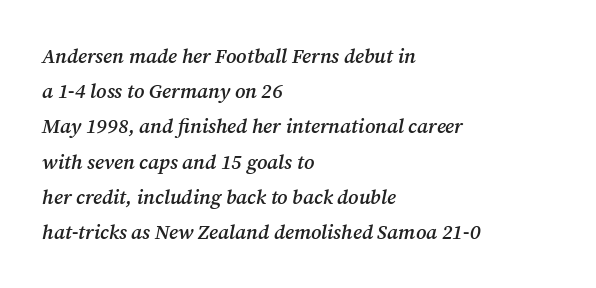
The image shows 20 px text type, italic (leaning right); set left-aligned, line spacing 1.76x, normal letter spacing, not underlined.
